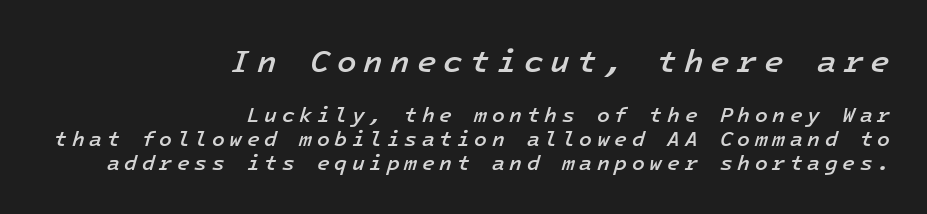
The image shows 32 px semibold type, italic (leaning right), monospaced; set right-aligned, tight line spacing (1.14x), unusually wide letter spacing (+0.22 em), not underlined; the first (top) block is 1.52x larger; low stroke contrast and a medium x-height.
